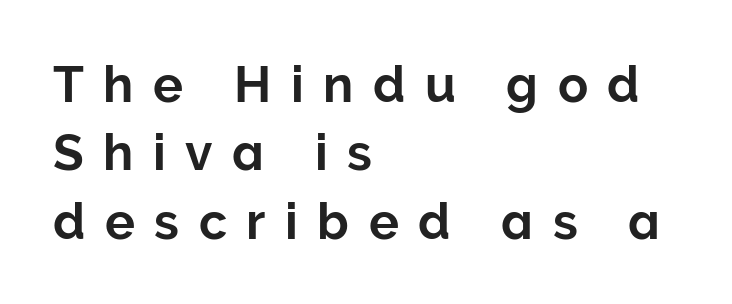
{"serif": "no", "italic": "no", "width": "normal", "stroke_contrast": "low", "x_height": "medium", "monospaced": "no", "underline": "no", "align": "left", "line_spacing": "normal", "line_spacing_ratio": 1.37, "letter_spacing": "wide", "letter_spacing_em": 0.39, "glyph_px": 50}
